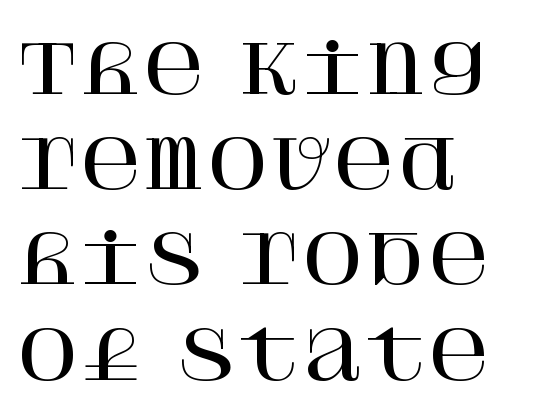
Q: Is the text italic (slanted)? A: No, it is upright.
Q: Is the typeface a serif or a sans-serif typeface? A: Serif.
Q: Is the text underlined? A: No.
Q: How is the paragraph aligned? A: Left-aligned.
Q: Is the spacing between letters normal or unusually wide? A: Normal.
Q: Is the spacing between lines tight, normal or loose? A: Normal.
Q: Width (condensed, normal, or wide)? A: Normal.
Q: Stroke contrast? A: High.
Q: x-height? A: Large.
